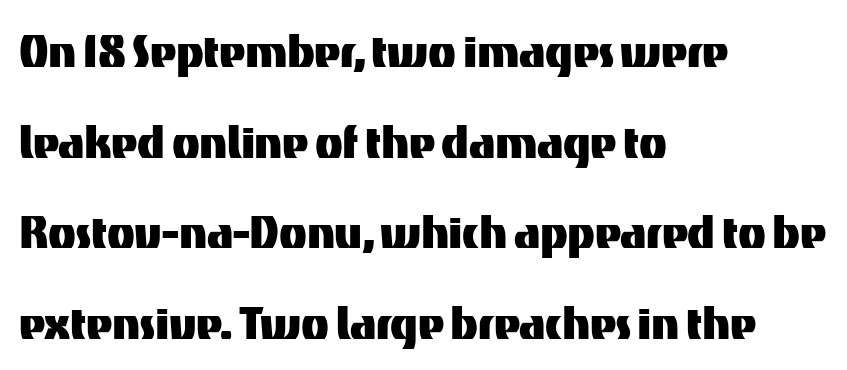
Nothing unusual about the tracking: characters are spaced as the font intends. These lines are rendered in a variable-pitch font. The string is rendered with underlining switched off. Letterform terminals end flat and unadorned throughout the passage. Compared with a centered layout, this one pins lines to the left instead. Summary of vertical rhythm: regular, with standard interline spacing.
